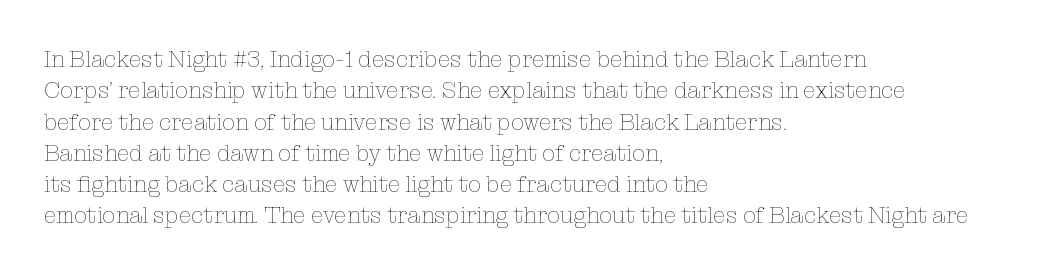
Q: Is the text bold? A: No.
Q: Is the text italic (slanted)? A: No, it is upright.
Q: Is the text underlined? A: No.
Q: How is the paragraph aligned? A: Left-aligned.
Q: Is the spacing between letters normal or unusually wide? A: Normal.
Q: Is the spacing between lines tight, normal or loose? A: Normal.
